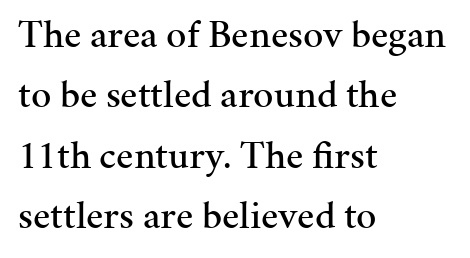
The image shows 40 px serif type, upright; set left-aligned, normal line spacing (1.51x), normal letter spacing, not underlined; medium stroke contrast and a medium x-height.
